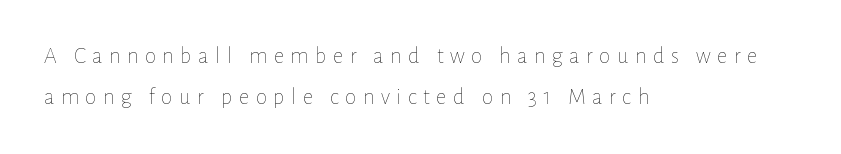
{"italic": "no", "bold": "no", "underline": "no", "align": "left", "line_spacing_ratio": 1.8, "letter_spacing": "wide", "letter_spacing_em": 0.28, "glyph_px": 23}
